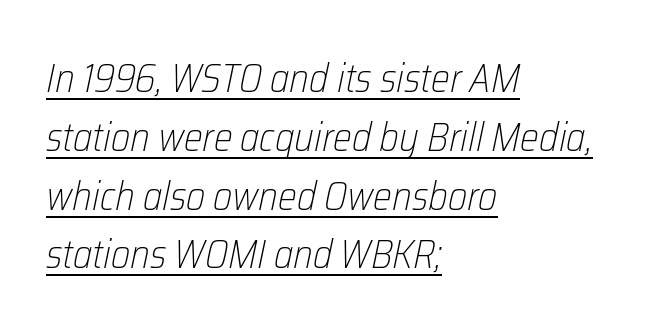
Characters follow at the spacing the type designer built in. The vertical gap from one line to the next is medium. Quick note: italic. Note the varied advance widths — an 'i' is clearly narrower than an 'm'.
